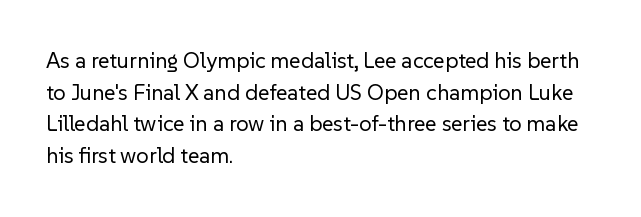
{"italic": "no", "bold": "no", "underline": "no", "align": "left", "line_spacing": "normal", "line_spacing_ratio": 1.44, "letter_spacing": "normal", "letter_spacing_em": 0.0, "glyph_px": 22}
